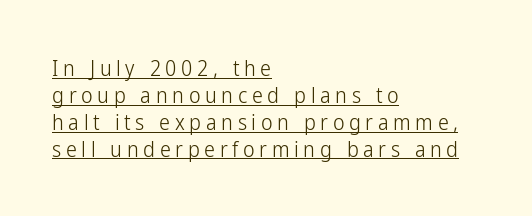
The face used here appears with an underline applied. The weight would be labelled regular, book, light, or lighter still. Loose tracking; the words dissolve into strings of separated letters. The typesetter chose a ragged-right arrangement here. The specimen reads as upright at a glance.
